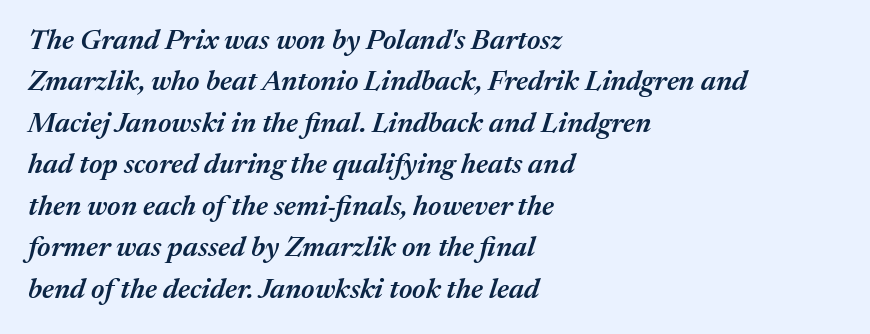
The image shows 28 px semibold type, italic (leaning right); set left-aligned, normal line spacing (1.48x), normal letter spacing, not underlined; medium stroke contrast and a medium x-height.
